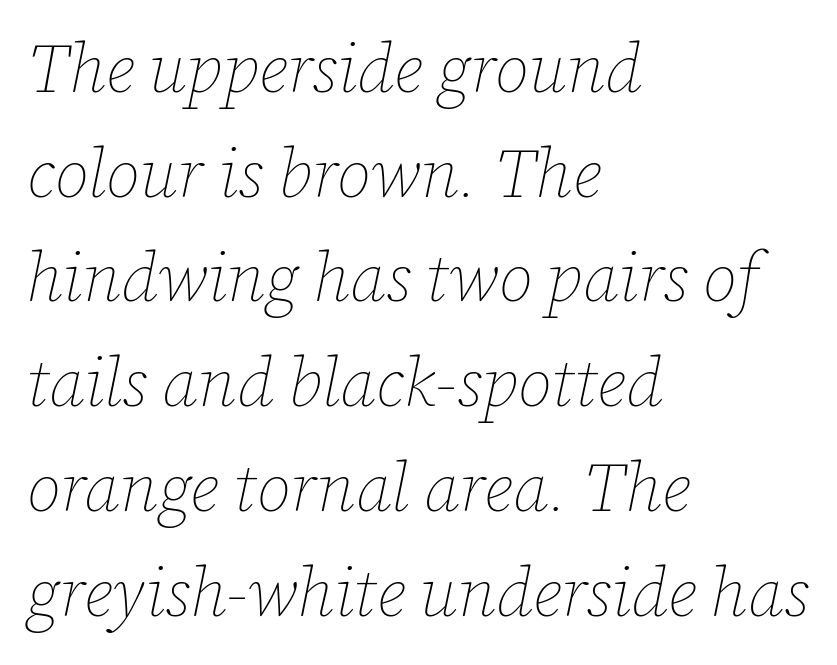
Q: Is the text bold? A: No.
Q: Is the text italic (slanted)? A: Yes, it leans right by about 12 degrees.
Q: Is the text underlined? A: No.
Q: How is the paragraph aligned? A: Left-aligned.
Q: Is the spacing between letters normal or unusually wide? A: Normal.
Q: Is the spacing between lines tight, normal or loose? A: Normal.
Q: Width (condensed, normal, or wide)? A: Normal.
Q: Stroke contrast? A: Low.
Q: x-height? A: Medium.
Q: Monospaced? A: No.
